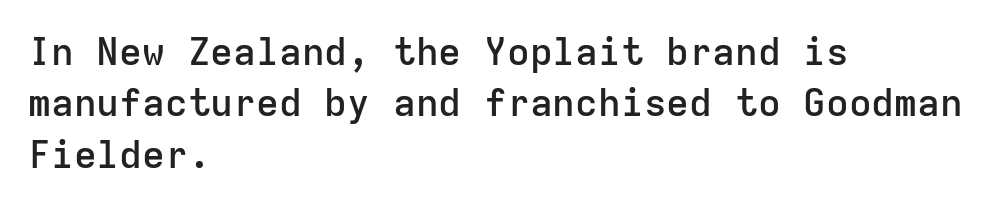
The image shows 38 px semibold sans-serif type, upright, monospaced; set left-aligned, normal line spacing (1.35x), normal letter spacing, not underlined; low stroke contrast and a medium x-height.
